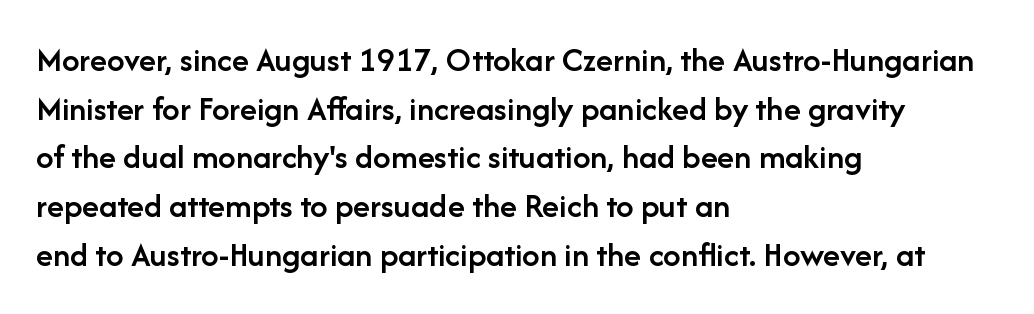
{"serif": "no", "italic": "no", "bold": "semi", "weight": "semibold", "width": "normal", "stroke_contrast": "low", "x_height": "medium", "monospaced": "no", "underline": "no", "align": "left", "line_spacing": "normal", "line_spacing_ratio": 1.39, "letter_spacing": "normal", "letter_spacing_em": 0.0, "glyph_px": 35}
